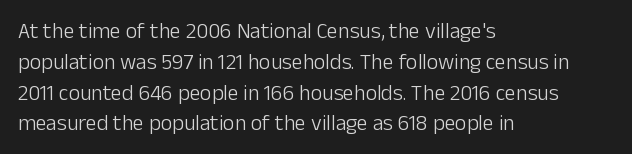
Q: Is the text bold? A: No.
Q: Is the text italic (slanted)? A: No, it is upright.
Q: Is the text underlined? A: No.
Q: How is the paragraph aligned? A: Left-aligned.
Q: Is the spacing between letters normal or unusually wide? A: Normal.
Q: Is the spacing between lines tight, normal or loose? A: Normal.
